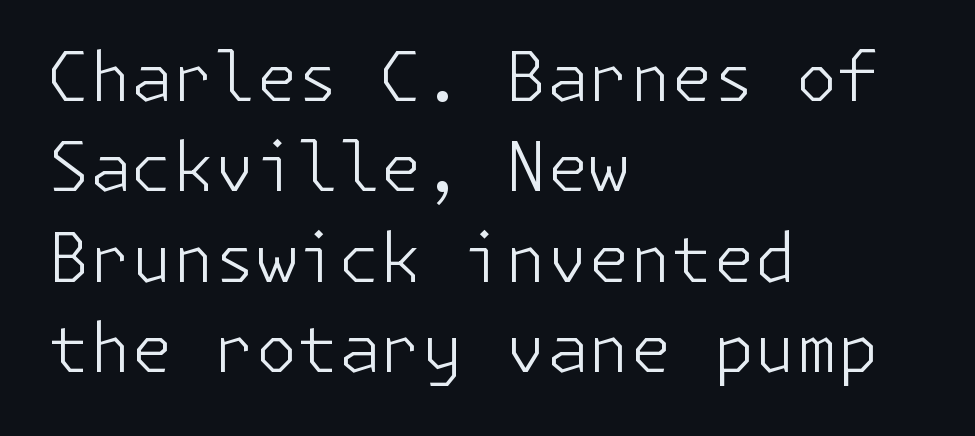
The foot of each line stays bare and open. A sans-serif font was chosen for this passage. The typesetter chose a ragged-right arrangement here. Is the letter spacing exaggerated? No — it looks like the ordinary default.
